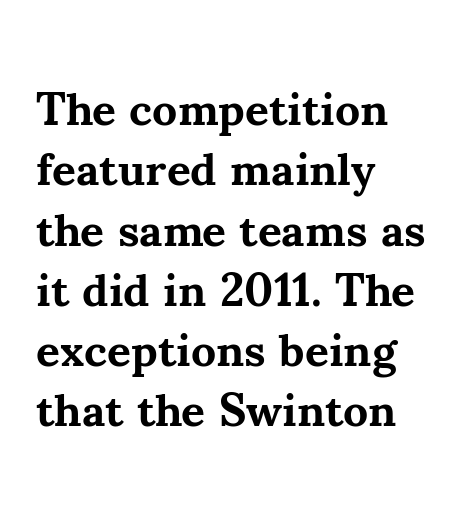
{"serif": "yes", "italic": "no", "bold": "yes", "weight": "bold", "width": "normal", "stroke_contrast": "medium", "x_height": "small", "monospaced": "no", "underline": "no", "align": "left", "line_spacing": "normal", "line_spacing_ratio": 1.31, "letter_spacing": "normal", "letter_spacing_em": 0.0, "glyph_px": 46}
